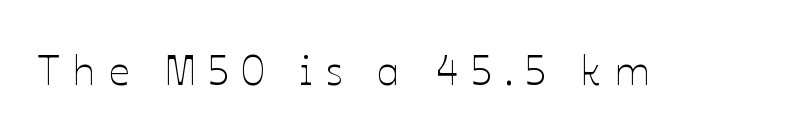
{"italic": "no", "bold": "no", "weight": "thin", "width": "normal", "stroke_contrast": "low", "x_height": "medium", "monospaced": "no", "underline": "no", "letter_spacing": "wide", "letter_spacing_em": 0.32, "glyph_px": 41}
